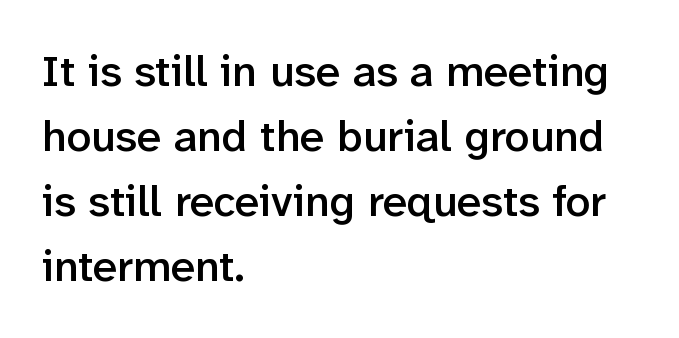
{"serif": "no", "italic": "no", "bold": "semi", "weight": "semibold", "width": "normal", "stroke_contrast": "low", "x_height": "medium", "monospaced": "no", "underline": "no", "align": "left", "line_spacing": "normal", "line_spacing_ratio": 1.48, "letter_spacing": "normal", "letter_spacing_em": 0.0, "glyph_px": 44}
